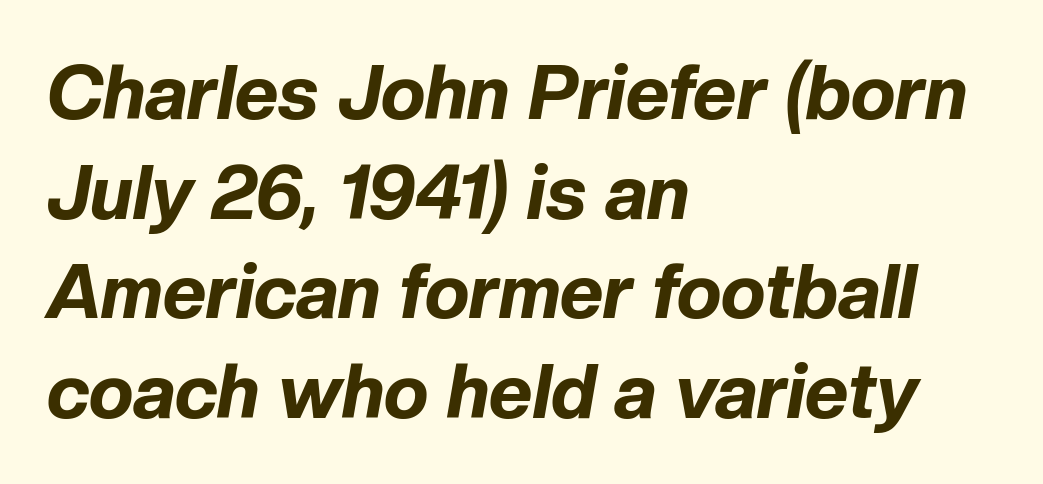
Q: Is the text bold? A: Yes.
Q: Is the text italic (slanted)? A: Yes, it leans right by about 10 degrees.
Q: Is the text underlined? A: No.
Q: How is the paragraph aligned? A: Left-aligned.
Q: Is the spacing between letters normal or unusually wide? A: Normal.
Q: Is the spacing between lines tight, normal or loose? A: Normal.
Q: Width (condensed, normal, or wide)? A: Normal.
Q: Stroke contrast? A: Low.
Q: x-height? A: Medium.
Q: Monospaced? A: No.
